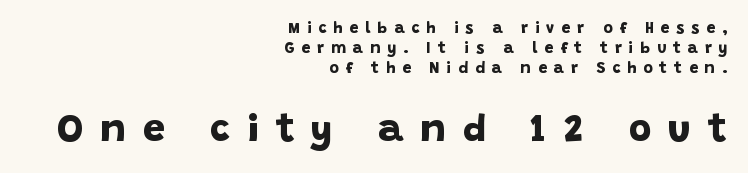
Descender tails drop into unmarked territory. In terms of letterform style, serifs are entirely absent. This sample is right-justified, so line beginnings fall wherever the words allow. Between these two stacked blocks, the lower one wins on size. The passage shown is typed in a proportional face where columns would drift. Display-style spreading of the glyphs; the letterfit is very open.
